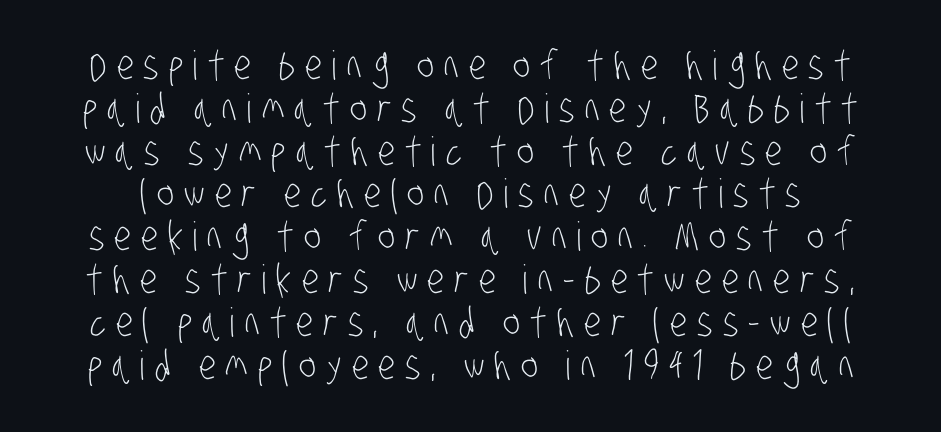
{"serif": "no", "bold": "no", "weight": "light", "width": "condensed", "stroke_contrast": "low", "x_height": "large", "monospaced": "no", "underline": "no", "line_spacing": "tight", "line_spacing_ratio": 1.07, "letter_spacing": "wide", "letter_spacing_em": 0.25, "glyph_px": 40}
